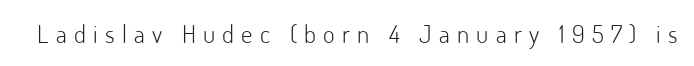
Q: Is the text bold? A: No.
Q: Is the text italic (slanted)? A: No, it is upright.
Q: Is the text underlined? A: No.
Q: Is the spacing between letters normal or unusually wide? A: Unusually wide.
